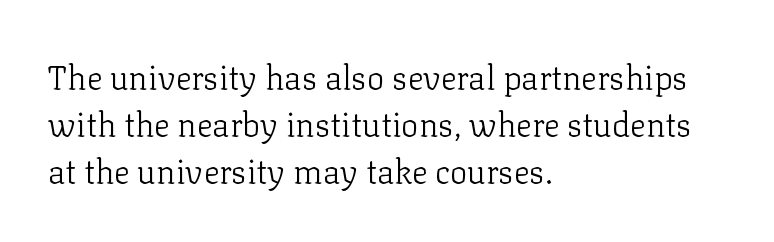
To sum up the face: it has serifs. Compared with a typical body face, this is equally light or lighter still. What stands out about the letter spacing? Nothing — it is the standard amount. Horizontal bands of white between lines are of average thickness.
